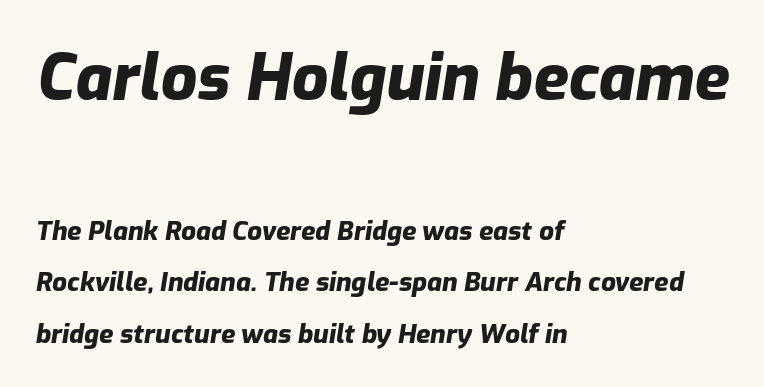
Proportional: the letters do not fall into vertical columns. This rendering features lettering with no underline. In terms of weight, the rendering is a true, heavy bold. Observe the ordinary spacing: letters are neighbours, not strangers. Caption: upper text group enlarged, lower text group reduced.
